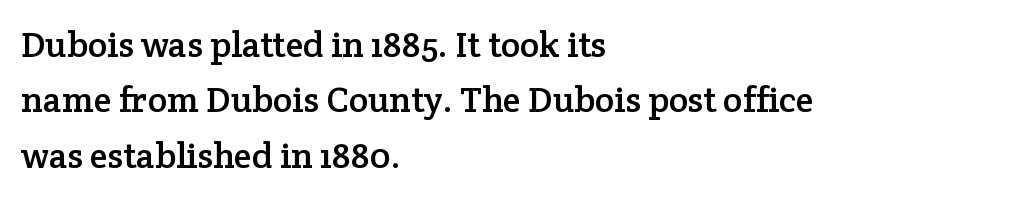
{"serif": "yes", "italic": "no", "width": "normal", "stroke_contrast": "low", "x_height": "medium", "monospaced": "no", "underline": "no", "align": "left", "line_spacing": "normal", "line_spacing_ratio": 1.54, "letter_spacing": "normal", "letter_spacing_em": 0.0, "glyph_px": 36}
